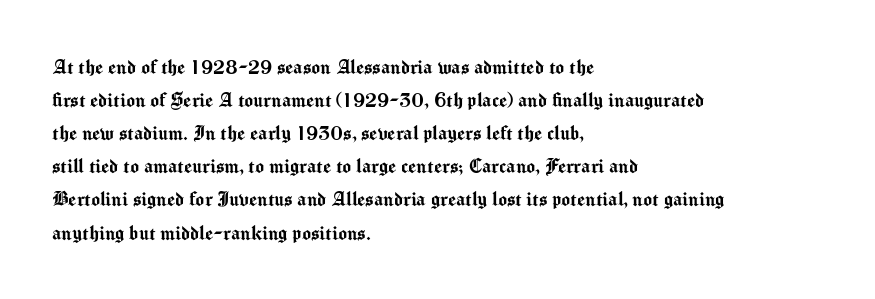
The image shows 23 px text type, upright; set left-aligned, normal line spacing (1.44x), normal letter spacing, not underlined.
